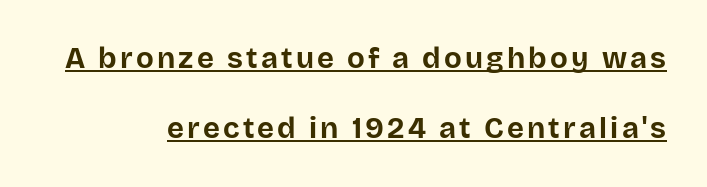
Q: Is the text bold? A: Yes.
Q: Is the text italic (slanted)? A: No, it is upright.
Q: Is the typeface a serif or a sans-serif typeface? A: Sans-serif.
Q: Is the text underlined? A: Yes.
Q: How is the paragraph aligned? A: Right-aligned.
Q: Is the spacing between lines tight, normal or loose? A: Loose.
Q: Width (condensed, normal, or wide)? A: Normal.
Q: Stroke contrast? A: Low.
Q: x-height? A: Large.
Q: Monospaced? A: No.
